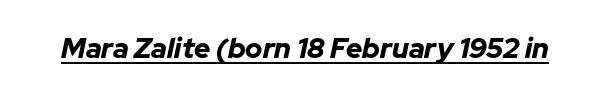
Q: Is the text bold? A: Yes.
Q: Is the text italic (slanted)? A: Yes, it leans right by about 12 degrees.
Q: Is the text underlined? A: Yes.
Q: Is the spacing between letters normal or unusually wide? A: Normal.
Q: Width (condensed, normal, or wide)? A: Normal.
Q: Stroke contrast? A: Low.
Q: x-height? A: Medium.
Q: Monospaced? A: No.
